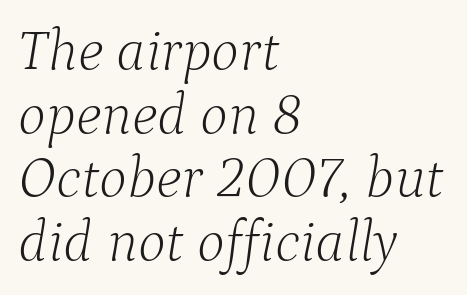
Note the varied advance widths — an 'i' is clearly narrower than an 'm'. The space directly below the letters is spotless. In terms of letterform style, serifs are clearly present. Reading down the block, your eye returns to a fixed left position each line. No letter is thick-stroked: the sample isn't bold. What's the leading like? Squeezed, with rows nearly overlapping.
